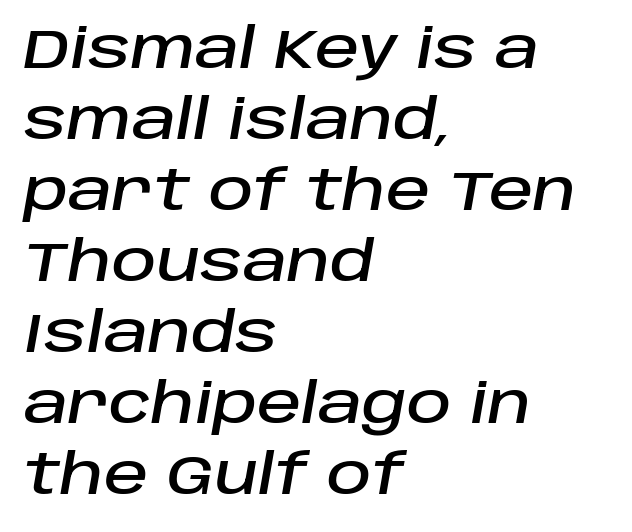
Q: Is the text italic (slanted)? A: Yes, it leans right by about 10 degrees.
Q: Is the text underlined? A: No.
Q: How is the paragraph aligned? A: Left-aligned.
Q: Is the spacing between letters normal or unusually wide? A: Normal.
Q: Is the spacing between lines tight, normal or loose? A: Normal.
Q: Width (condensed, normal, or wide)? A: Normal.
Q: Stroke contrast? A: Low.
Q: x-height? A: Large.
Q: Monospaced? A: No.
